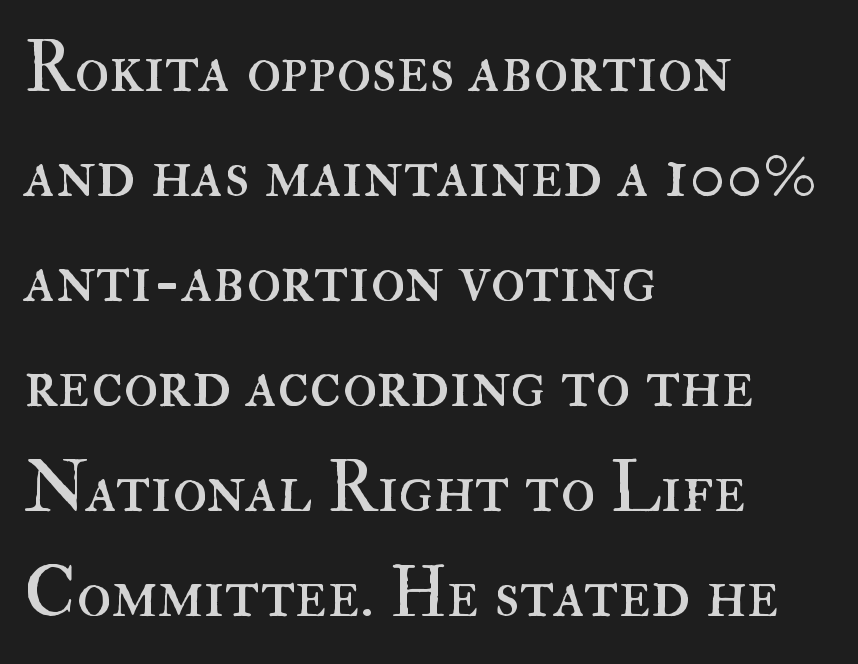
{"italic": "no", "bold": "no", "weight": "regular", "width": "normal", "stroke_contrast": "high", "x_height": "small", "monospaced": "no", "underline": "no", "align": "left", "line_spacing": "normal", "line_spacing_ratio": 1.48, "letter_spacing": "normal", "letter_spacing_em": 0.0, "glyph_px": 71}
